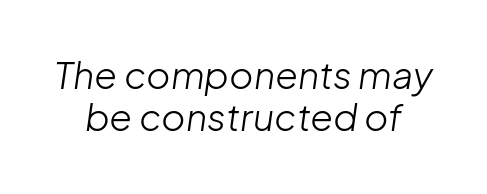
The image shows 37 px light type, italic (leaning right); set centered, tight line spacing (1.14x), normal letter spacing, not underlined; low stroke contrast and a medium x-height.
